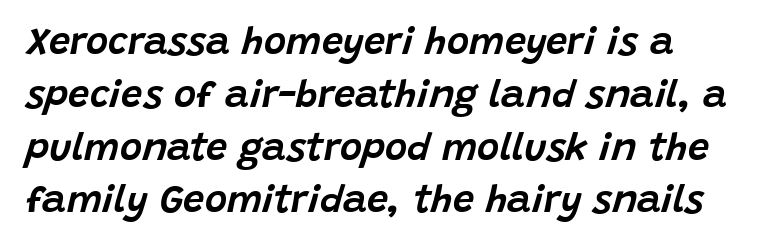
Evenly set lines give the paragraph a standard silhouette. What stands out about the letter spacing? Nothing — it is the standard amount. Letters rest on an invisible, unmarked baseline. Slant detected: the letters are inclined.
